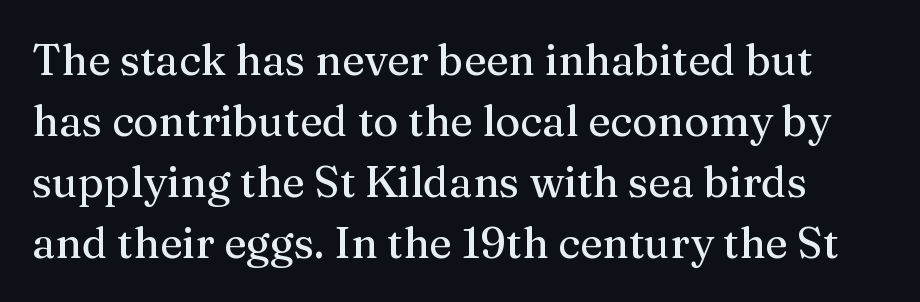
Q: Is the text italic (slanted)? A: No, it is upright.
Q: Is the typeface a serif or a sans-serif typeface? A: Serif.
Q: Is the text underlined? A: No.
Q: Is the spacing between letters normal or unusually wide? A: Normal.
Q: Is the spacing between lines tight, normal or loose? A: Normal.
Q: Width (condensed, normal, or wide)? A: Normal.
Q: Stroke contrast? A: Medium.
Q: x-height? A: Medium.
Q: Monospaced? A: No.
